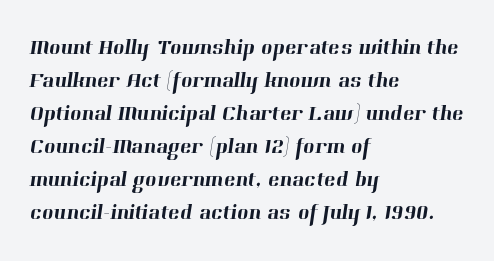
{"underline": "no", "align": "left", "line_spacing": "normal", "line_spacing_ratio": 1.5, "letter_spacing": "normal", "letter_spacing_em": 0.0, "glyph_px": 22}
